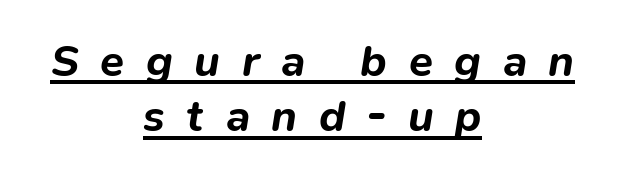
{"italic": "yes", "lean": "right", "slant_degrees": 9, "bold": "yes", "weight": "bold", "width": "normal", "stroke_contrast": "low", "x_height": "medium", "monospaced": "no", "underline": "yes", "align": "center", "line_spacing": "normal", "line_spacing_ratio": 1.26, "letter_spacing": "wide", "letter_spacing_em": 0.49, "glyph_px": 44}
